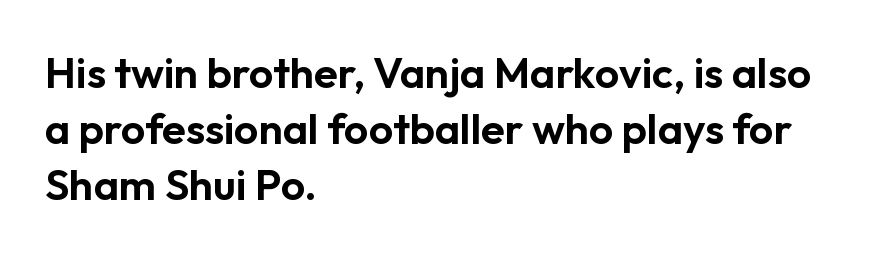
Notice how the passage keeps a crisp vertical edge on the left only. No extra tracking has been applied to these lines. Letterform terminals end flat and unadorned throughout the passage. Do the characters align in a grid? No, the font is proportional.
